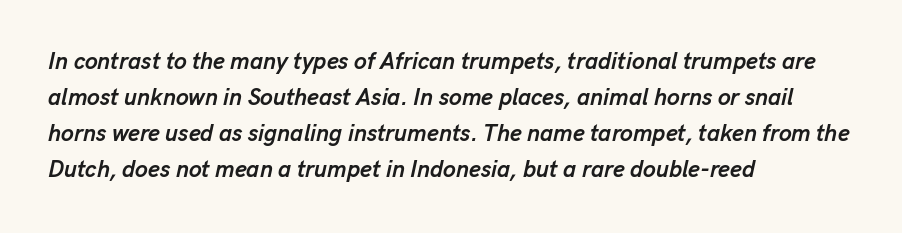
{"italic": "yes", "lean": "right", "slant_degrees": 13, "bold": "yes", "underline": "no", "align": "left", "line_spacing": "normal", "line_spacing_ratio": 1.57, "letter_spacing": "normal", "letter_spacing_em": 0.0, "glyph_px": 23}
